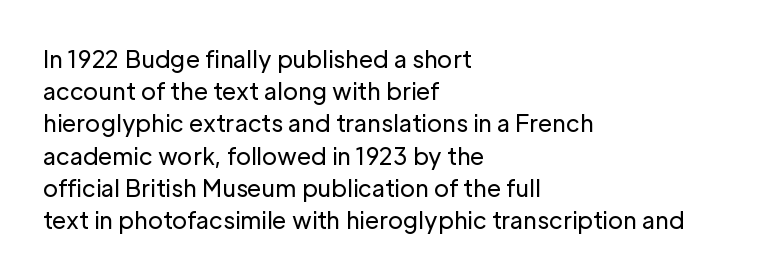
{"italic": "no", "bold": "no", "underline": "no", "align": "left", "line_spacing": "normal", "line_spacing_ratio": 1.4, "letter_spacing": "normal", "letter_spacing_em": 0.0, "glyph_px": 23}
